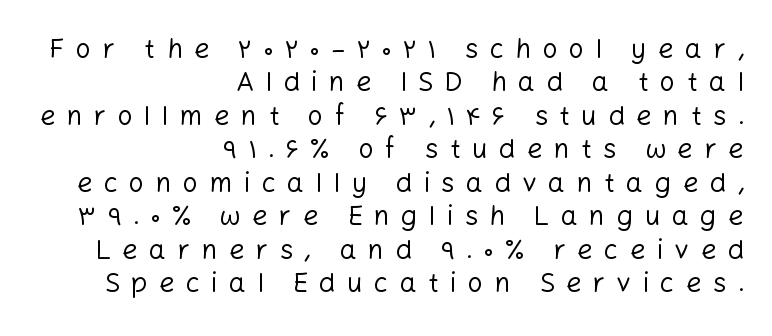
{"italic": "no", "bold": "no", "underline": "no", "align": "right", "line_spacing_ratio": 1.24, "letter_spacing": "wide", "letter_spacing_em": 0.42, "glyph_px": 27}
